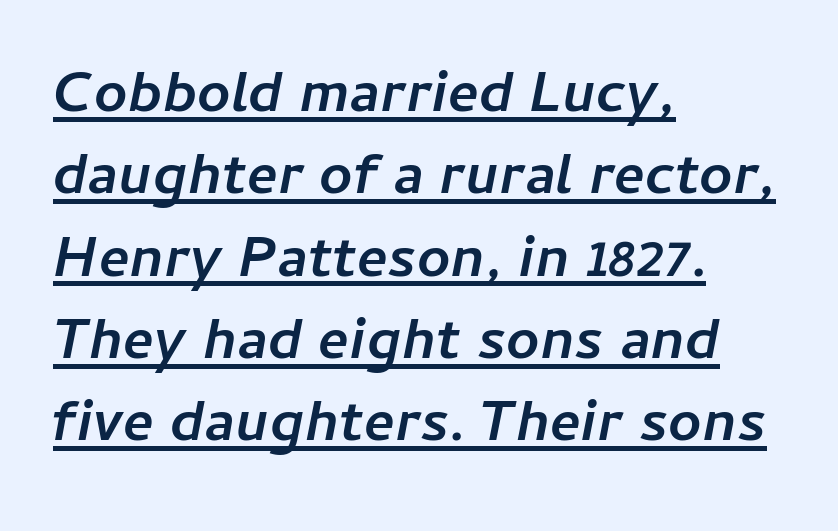
Q: Is the text bold? A: Yes.
Q: Is the text italic (slanted)? A: Yes, it leans right by about 11 degrees.
Q: Is the text underlined? A: Yes.
Q: How is the paragraph aligned? A: Left-aligned.
Q: Is the spacing between letters normal or unusually wide? A: Normal.
Q: Is the spacing between lines tight, normal or loose? A: Normal.
Q: Width (condensed, normal, or wide)? A: Normal.
Q: Stroke contrast? A: Low.
Q: x-height? A: Medium.
Q: Monospaced? A: No.
